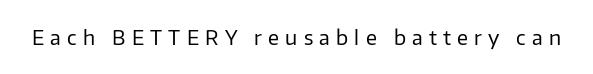
Tall strokes in this sample are plumb rather than angled. Tracking here is generous; glyphs stand well apart from one another. Weight: regular or lighter. The area under the type is left untouched.
